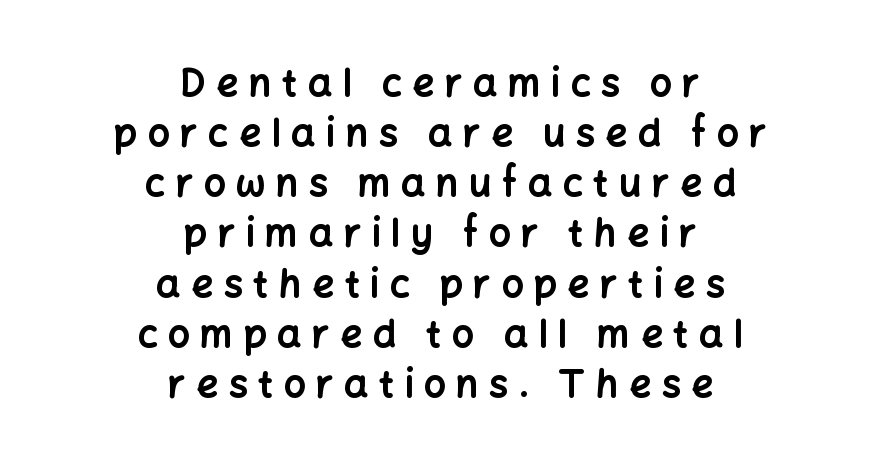
Spacing verdict: proportional, widths tailored to each character. Does the type have serifs? No, each stem ends abruptly. Set as a true bold cut, around the 700 mark. Plain, unruled lines of type. A typesetter would call this heavily tracked-out type. Nope, not italic — everything's standing straight.
